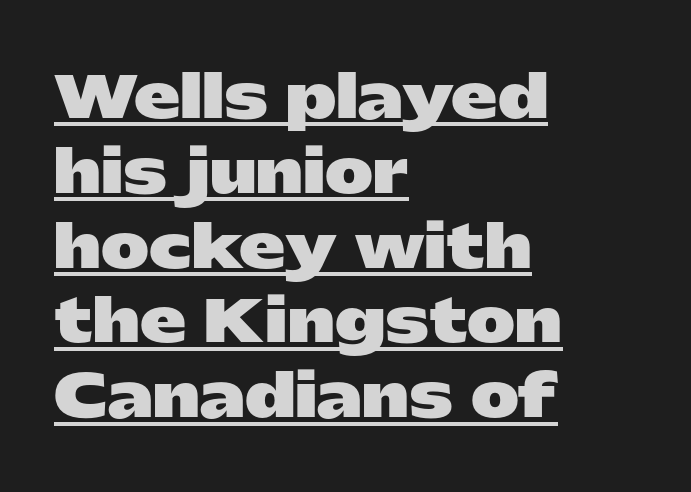
Q: Is the text bold? A: Yes.
Q: Is the text italic (slanted)? A: No, it is upright.
Q: Is the typeface a serif or a sans-serif typeface? A: Sans-serif.
Q: Is the text underlined? A: Yes.
Q: How is the paragraph aligned? A: Left-aligned.
Q: Is the spacing between letters normal or unusually wide? A: Normal.
Q: Is the spacing between lines tight, normal or loose? A: Normal.
Q: Width (condensed, normal, or wide)? A: Wide.
Q: Stroke contrast? A: Low.
Q: x-height? A: Medium.
Q: Monospaced? A: No.
